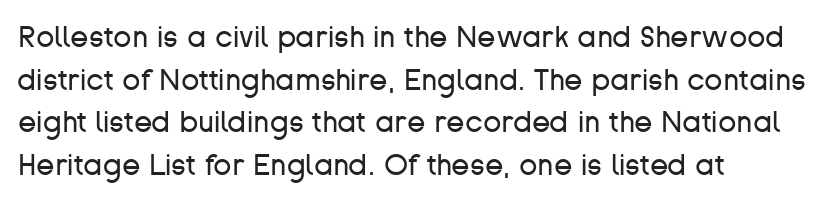
Q: Is the text bold? A: No.
Q: Is the text italic (slanted)? A: No, it is upright.
Q: Is the typeface a serif or a sans-serif typeface? A: Sans-serif.
Q: Is the text underlined? A: No.
Q: How is the paragraph aligned? A: Left-aligned.
Q: Is the spacing between letters normal or unusually wide? A: Normal.
Q: Is the spacing between lines tight, normal or loose? A: Normal.
Q: Width (condensed, normal, or wide)? A: Normal.
Q: Stroke contrast? A: Low.
Q: x-height? A: Medium.
Q: Monospaced? A: No.
